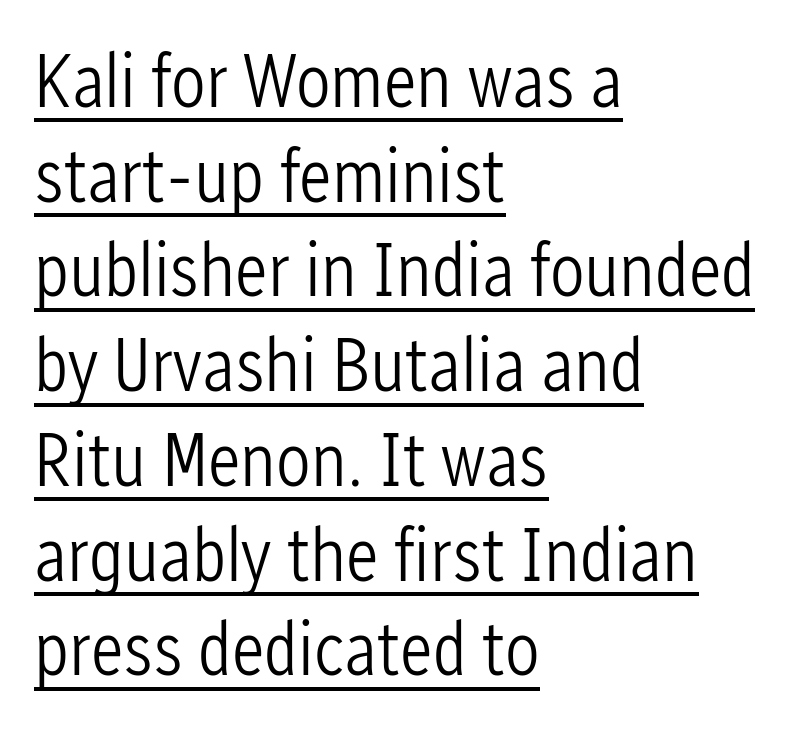
{"serif": "no", "italic": "no", "bold": "no", "weight": "light", "width": "condensed", "stroke_contrast": "low", "x_height": "medium", "monospaced": "no", "underline": "yes", "align": "left", "line_spacing_ratio": 1.23, "letter_spacing": "normal", "letter_spacing_em": 0.0, "glyph_px": 77}
